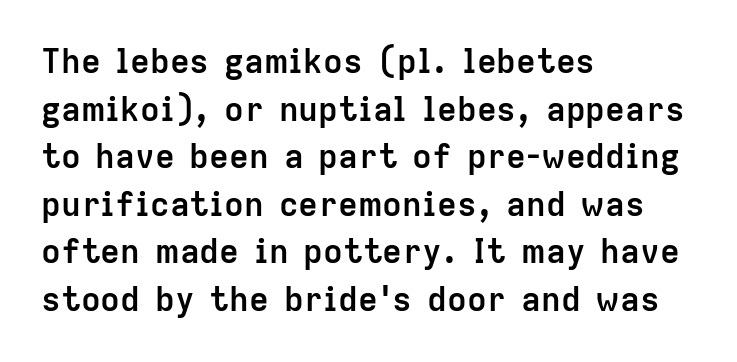
{"serif": "no", "italic": "no", "bold": "yes", "weight": "semibold", "width": "normal", "stroke_contrast": "low", "x_height": "medium", "monospaced": "no", "underline": "no", "align": "left", "line_spacing": "normal", "line_spacing_ratio": 1.44, "letter_spacing": "normal", "letter_spacing_em": 0.0, "glyph_px": 33}
